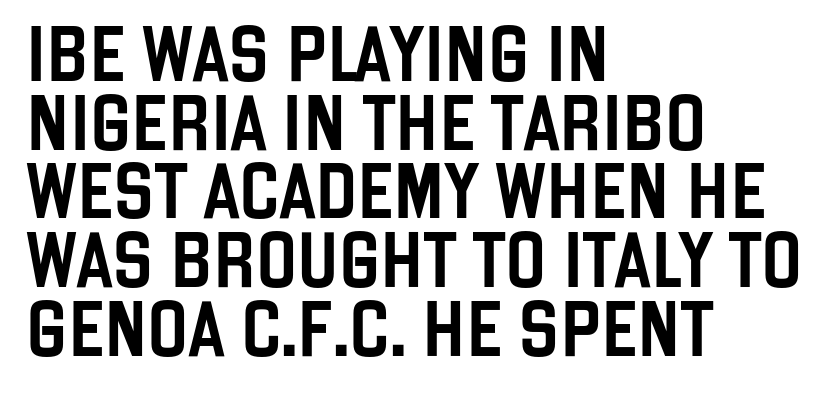
Q: Is the text italic (slanted)? A: No, it is upright.
Q: Is the typeface a serif or a sans-serif typeface? A: Sans-serif.
Q: Is the text underlined? A: No.
Q: How is the paragraph aligned? A: Left-aligned.
Q: Is the spacing between letters normal or unusually wide? A: Normal.
Q: Is the spacing between lines tight, normal or loose? A: Normal.
Q: Width (condensed, normal, or wide)? A: Condensed.
Q: Stroke contrast? A: Low.
Q: x-height? A: Large.
Q: Monospaced? A: No.
